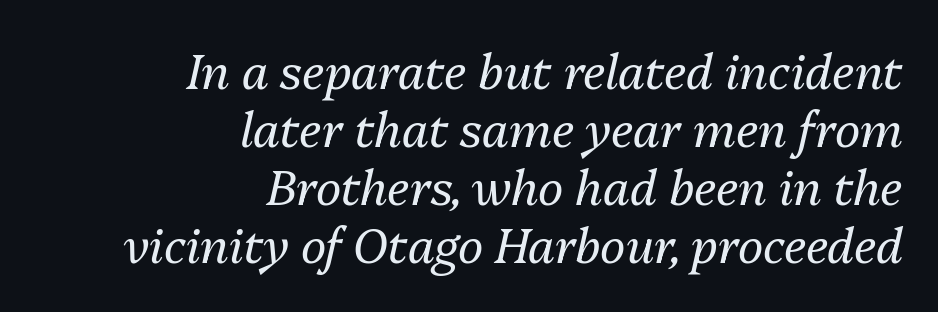
Q: Is the text bold? A: No.
Q: Is the text italic (slanted)? A: Yes, it leans right by about 13 degrees.
Q: Is the text underlined? A: No.
Q: How is the paragraph aligned? A: Right-aligned.
Q: Is the spacing between letters normal or unusually wide? A: Normal.
Q: Width (condensed, normal, or wide)? A: Normal.
Q: Stroke contrast? A: Medium.
Q: x-height? A: Medium.
Q: Monospaced? A: No.
